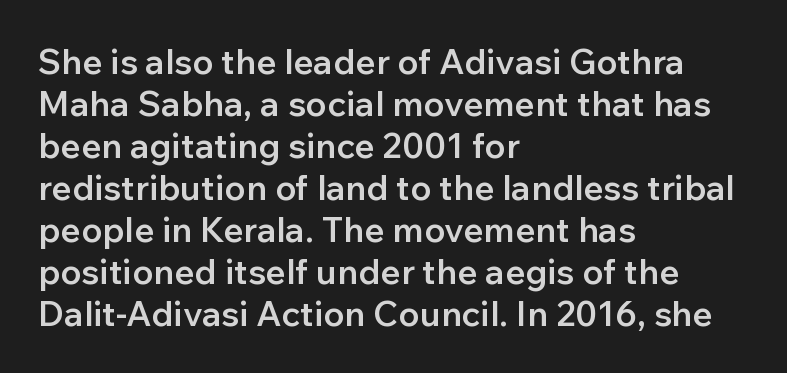
The image shows 35 px semibold sans-serif type, upright; set left-aligned, line spacing 1.2x, normal letter spacing, not underlined; low stroke contrast and a medium x-height.
